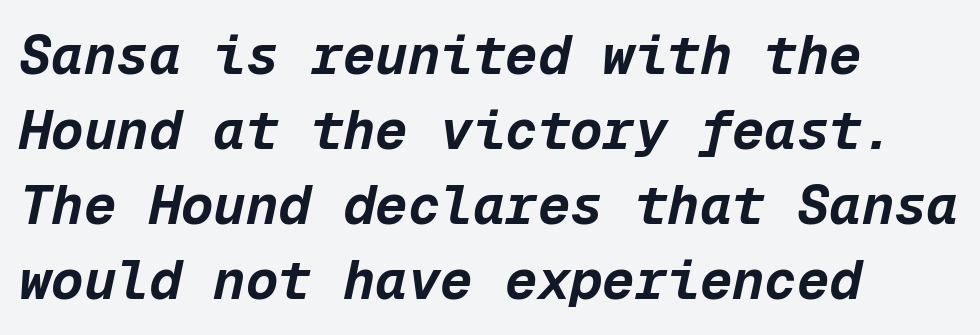
{"italic": "yes", "lean": "right", "slant_degrees": 12, "bold": "yes", "weight": "bold", "width": "normal", "stroke_contrast": "low", "x_height": "medium", "monospaced": "yes", "underline": "no", "align": "left", "line_spacing": "normal", "line_spacing_ratio": 1.39, "letter_spacing": "normal", "letter_spacing_em": 0.0, "glyph_px": 54}
